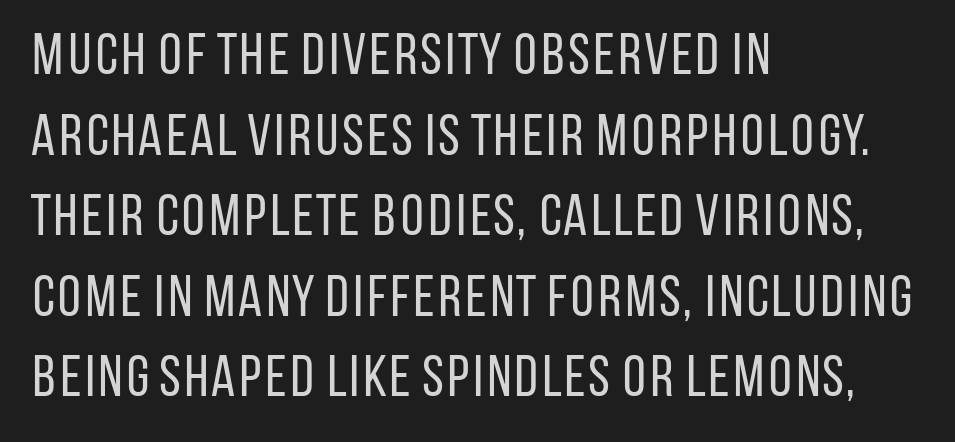
The image shows 58 px regular-weight, condensed sans-serif type, upright; set left-aligned, normal line spacing (1.39x), normal letter spacing, not underlined; low stroke contrast and a large x-height.
